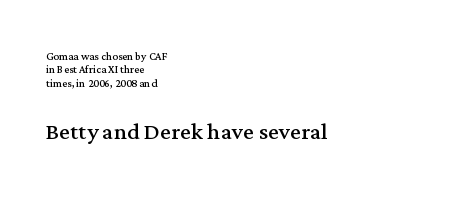
Q: Is the text bold? A: No.
Q: Is the text italic (slanted)? A: No, it is upright.
Q: Is the typeface a serif or a sans-serif typeface? A: Serif.
Q: Is the text underlined? A: No.
Q: How is the paragraph aligned? A: Left-aligned.
Q: Is the spacing between letters normal or unusually wide? A: Normal.
Q: Is the spacing between lines tight, normal or loose? A: Tight.
Q: Which block of text is set in a larger size, the first (top) or the second (bottom)? A: The second (bottom) one.
Q: Width (condensed, normal, or wide)? A: Normal.
Q: Stroke contrast? A: Medium.
Q: x-height? A: Medium.
Q: Monospaced? A: No.
